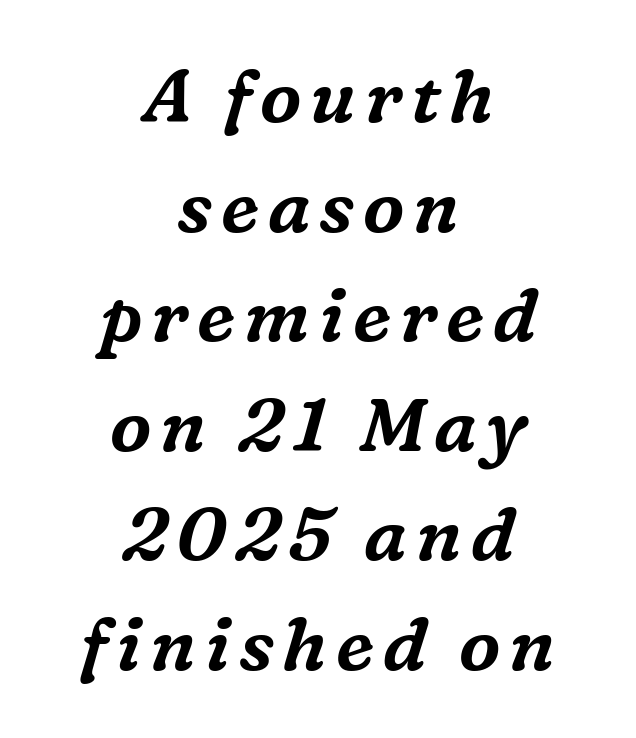
{"serif": "yes", "italic": "yes", "lean": "right", "slant_degrees": 16, "width": "normal", "stroke_contrast": "medium", "x_height": "medium", "monospaced": "no", "underline": "no", "align": "center", "line_spacing": "normal", "line_spacing_ratio": 1.48, "glyph_px": 74}
